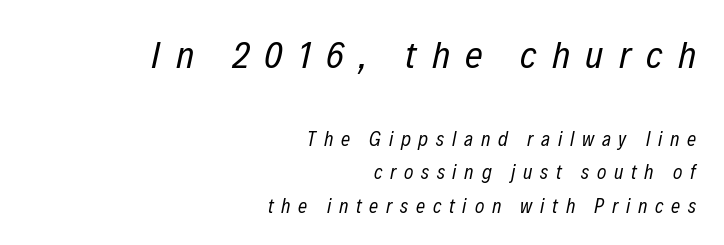
{"italic": "yes", "lean": "right", "slant_degrees": 12, "bold": "no", "weight": "regular", "width": "condensed", "stroke_contrast": "low", "x_height": "medium", "monospaced": "no", "underline": "no", "align": "right", "line_spacing": "normal", "line_spacing_ratio": 1.68, "letter_spacing": "wide", "letter_spacing_em": 0.39, "larger_block": "first", "size_ratio": 1.95, "glyph_px": 39}
